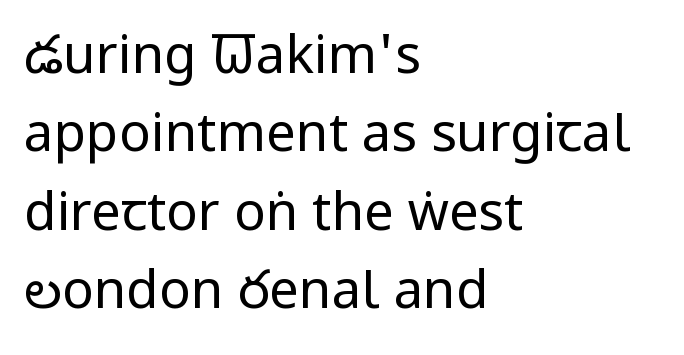
Q: Is the text bold? A: No.
Q: Is the text italic (slanted)? A: No, it is upright.
Q: Is the typeface a serif or a sans-serif typeface? A: Sans-serif.
Q: Is the text underlined? A: No.
Q: How is the paragraph aligned? A: Left-aligned.
Q: Is the spacing between letters normal or unusually wide? A: Normal.
Q: Is the spacing between lines tight, normal or loose? A: Normal.
Q: Width (condensed, normal, or wide)? A: Condensed.
Q: Stroke contrast? A: Low.
Q: x-height? A: Large.
Q: Monospaced? A: No.
